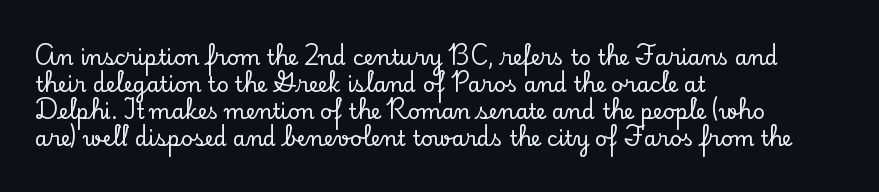
{"italic": "no", "underline": "no", "align": "left", "line_spacing": "normal", "line_spacing_ratio": 1.28, "letter_spacing": "normal", "letter_spacing_em": 0.0, "glyph_px": 21}
